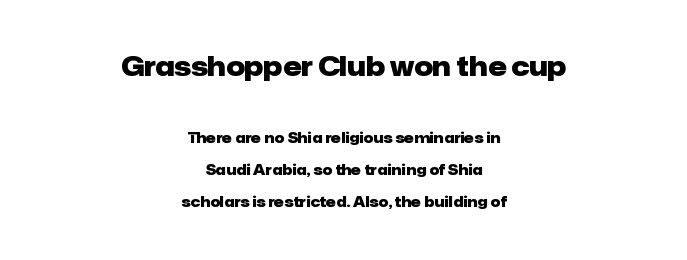
Q: Is the text bold? A: Yes.
Q: Is the text italic (slanted)? A: No, it is upright.
Q: Is the text underlined? A: No.
Q: How is the paragraph aligned? A: Centered.
Q: Is the spacing between letters normal or unusually wide? A: Normal.
Q: Is the spacing between lines tight, normal or loose? A: Loose.
Q: Which block of text is set in a larger size, the first (top) or the second (bottom)? A: The first (top) one.
